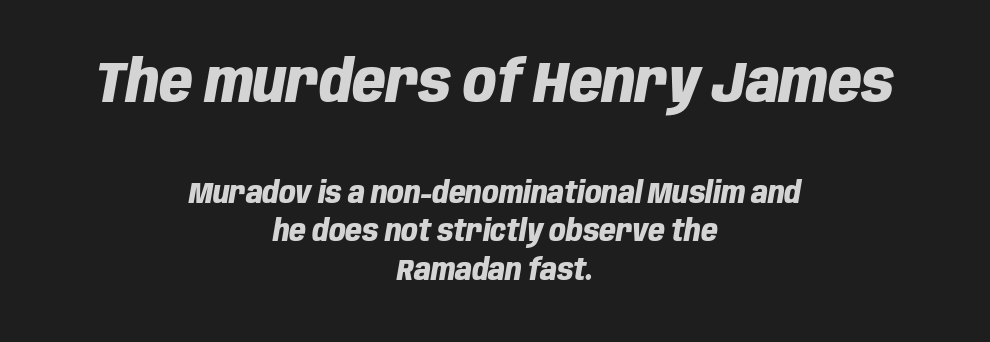
Q: Is the text bold? A: Yes.
Q: Is the text italic (slanted)? A: Yes, it leans right by about 10 degrees.
Q: Is the text underlined? A: No.
Q: How is the paragraph aligned? A: Centered.
Q: Is the spacing between letters normal or unusually wide? A: Normal.
Q: Is the spacing between lines tight, normal or loose? A: Normal.
Q: Which block of text is set in a larger size, the first (top) or the second (bottom)? A: The first (top) one.
Q: Width (condensed, normal, or wide)? A: Condensed.
Q: Stroke contrast? A: Low.
Q: x-height? A: Large.
Q: Monospaced? A: No.
